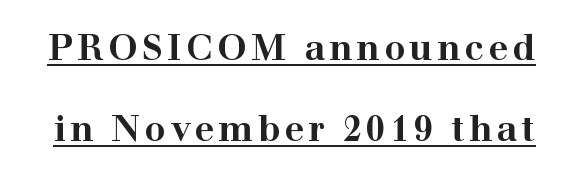
Type style note: has serifs. Somebody hit Ctrl+U on this one — the words are underlined. The type sits square on the baseline with zero lean. Summary of weight: heavy, a full bold. A typesetter would call this proportional, since set widths differ per character. Loosely led — the rows are spread out.
